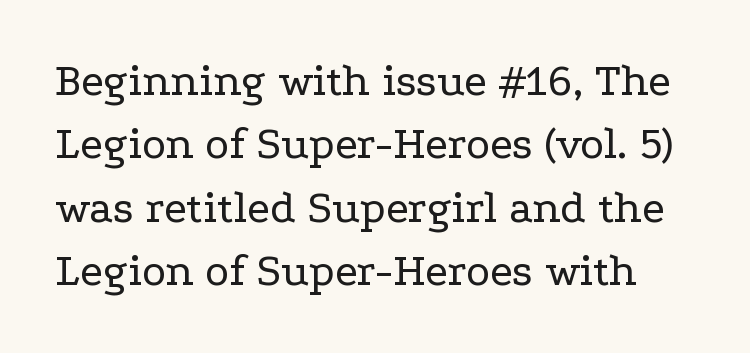
Q: Is the text bold? A: No.
Q: Is the text italic (slanted)? A: No, it is upright.
Q: Is the typeface a serif or a sans-serif typeface? A: Serif.
Q: Is the text underlined? A: No.
Q: Is the spacing between letters normal or unusually wide? A: Normal.
Q: Is the spacing between lines tight, normal or loose? A: Normal.
Q: Width (condensed, normal, or wide)? A: Wide.
Q: Stroke contrast? A: Low.
Q: x-height? A: Medium.
Q: Monospaced? A: No.
